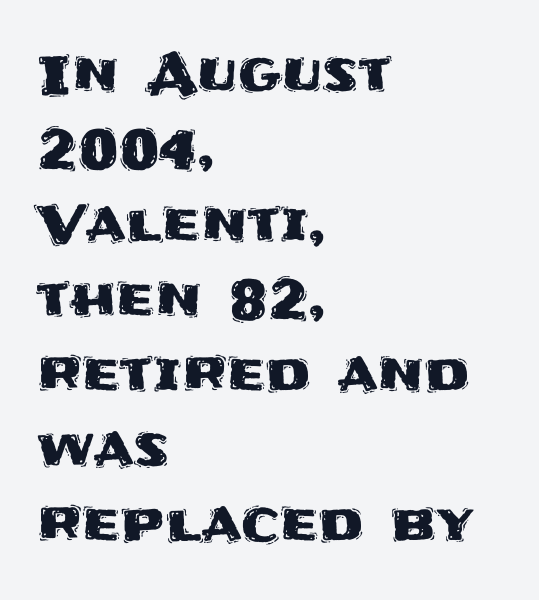
Leading matches the norm, producing a regular column. Underlining? Definitely not there. Leftover space on each line is placed entirely after the last word. Look at the tracking — it's just the regular setting, nothing added. Ascenders rise straight up at ninety degrees. The letters advance in unequal steps, a hallmark of proportional type.
